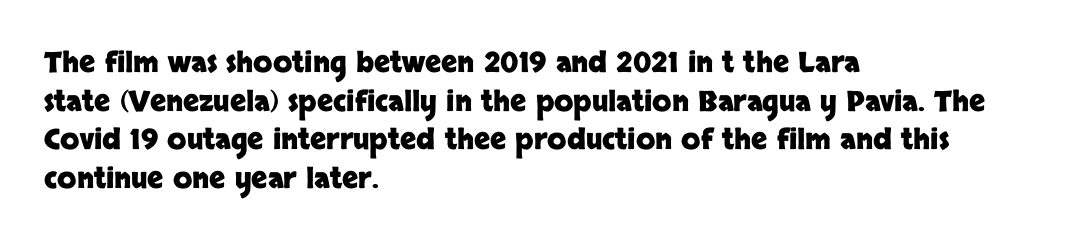
{"serif": "no", "italic": "no", "bold": "yes", "weight": "heavy", "width": "normal", "stroke_contrast": "low", "x_height": "large", "monospaced": "no", "underline": "no", "align": "left", "line_spacing": "normal", "line_spacing_ratio": 1.38, "letter_spacing": "normal", "letter_spacing_em": 0.0, "glyph_px": 28}
